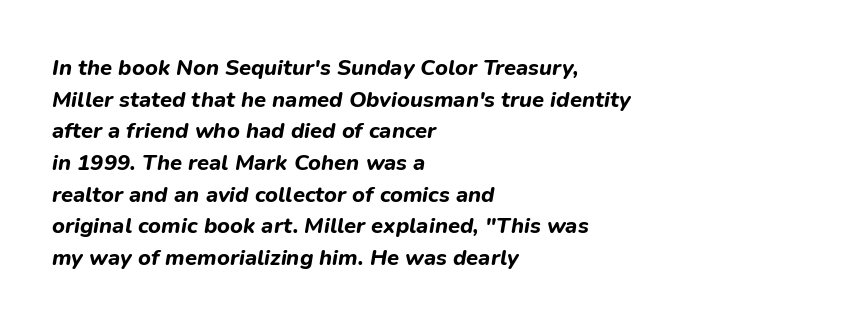
{"italic": "yes", "lean": "right", "slant_degrees": 9, "bold": "yes", "underline": "no", "align": "left", "line_spacing": "normal", "line_spacing_ratio": 1.44, "letter_spacing": "normal", "letter_spacing_em": 0.0, "glyph_px": 22}
